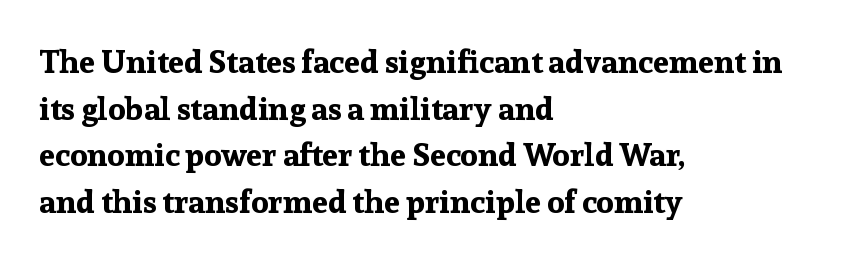
The image shows 32 px bold serif type, upright; set left-aligned, normal line spacing (1.46x), normal letter spacing, not underlined; low stroke contrast and a medium x-height.
